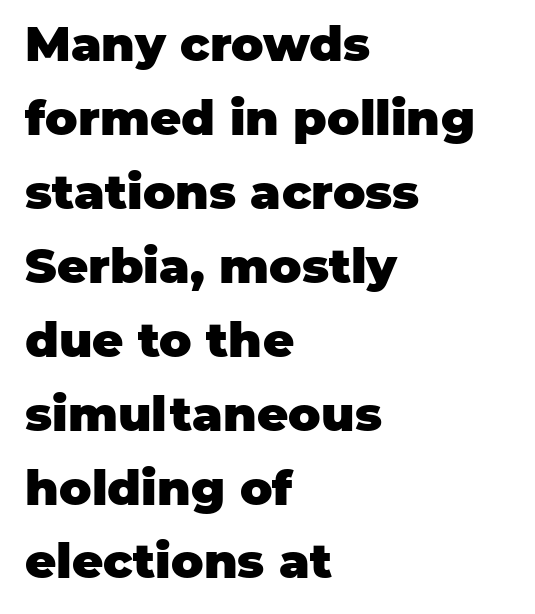
The image shows 48 px heavy sans-serif type, upright; set left-aligned, normal line spacing (1.54x), normal letter spacing, not underlined; low stroke contrast and a large x-height.
